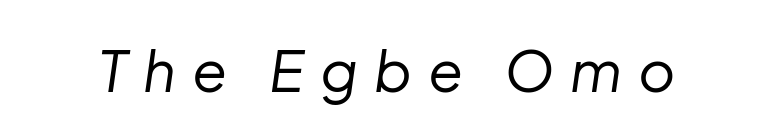
On a weight scale, this lands at 450 or below. Would a proofreader flag this as italicized? Yes. Here the designer chose a conventional face with non-uniform glyph widths. This rendering features lettering with no underline. Tracking value appears strongly positive — letters spread wide.
